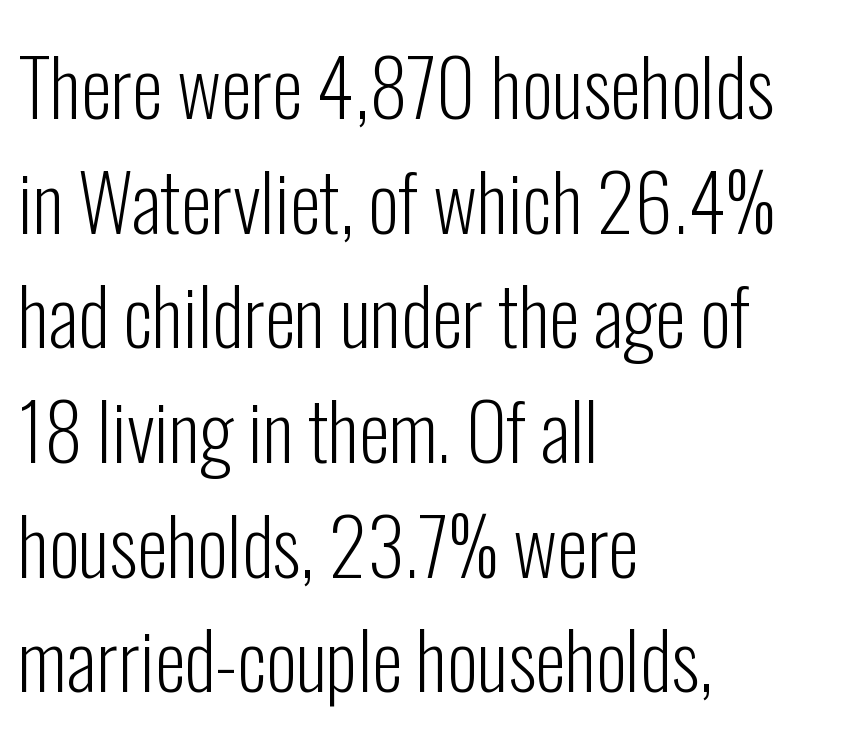
The image shows 78 px light, condensed sans-serif type, upright; set left-aligned, normal line spacing (1.47x), normal letter spacing, not underlined; low stroke contrast and a medium x-height.
